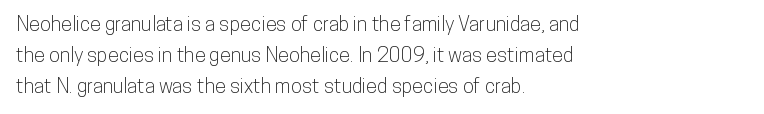
{"italic": "no", "underline": "no", "align": "left", "line_spacing": "normal", "line_spacing_ratio": 1.55, "letter_spacing": "normal", "letter_spacing_em": 0.0, "glyph_px": 20}
